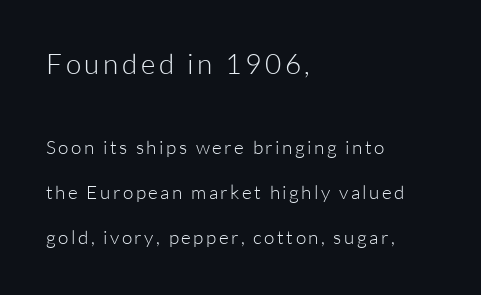
The image shows 28 px light sans-serif type, upright; set left-aligned, loose line spacing (2.37x), not underlined; the first (top) block is 1.47x larger; low stroke contrast and a medium x-height.
